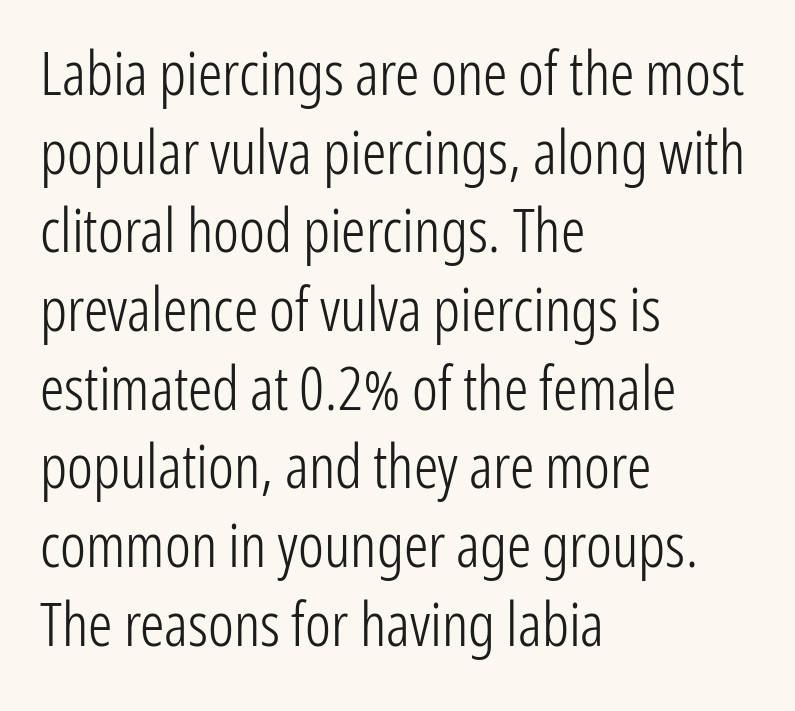
Q: Is the text bold? A: No.
Q: Is the text italic (slanted)? A: No, it is upright.
Q: Is the typeface a serif or a sans-serif typeface? A: Sans-serif.
Q: Is the text underlined? A: No.
Q: How is the paragraph aligned? A: Left-aligned.
Q: Is the spacing between letters normal or unusually wide? A: Normal.
Q: Is the spacing between lines tight, normal or loose? A: Normal.
Q: Width (condensed, normal, or wide)? A: Condensed.
Q: Stroke contrast? A: Low.
Q: x-height? A: Medium.
Q: Monospaced? A: No.
